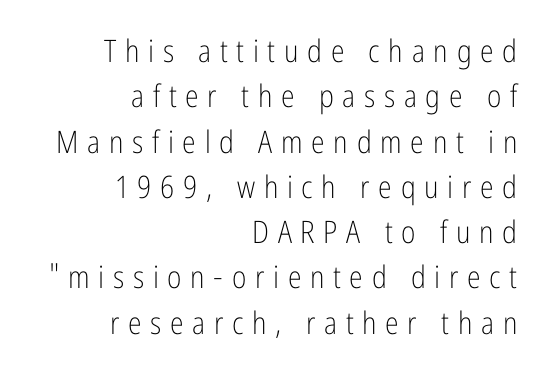
Weight: regular or lighter. What's the leading like? Ordinary, nothing unusual. Each row of text sits above clean, open space. These lines are composed in type without serifs. A flush-right, rag-left setting is used for this passage.
